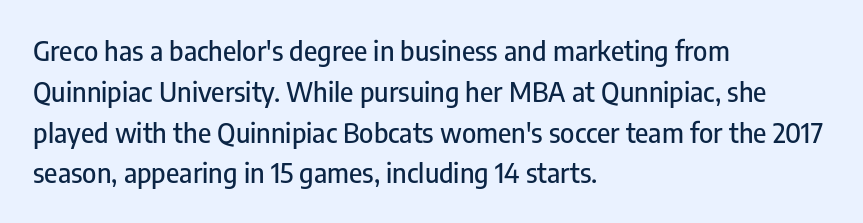
The image shows 27 px text type, upright; set left-aligned, normal line spacing (1.51x), normal letter spacing, not underlined.
